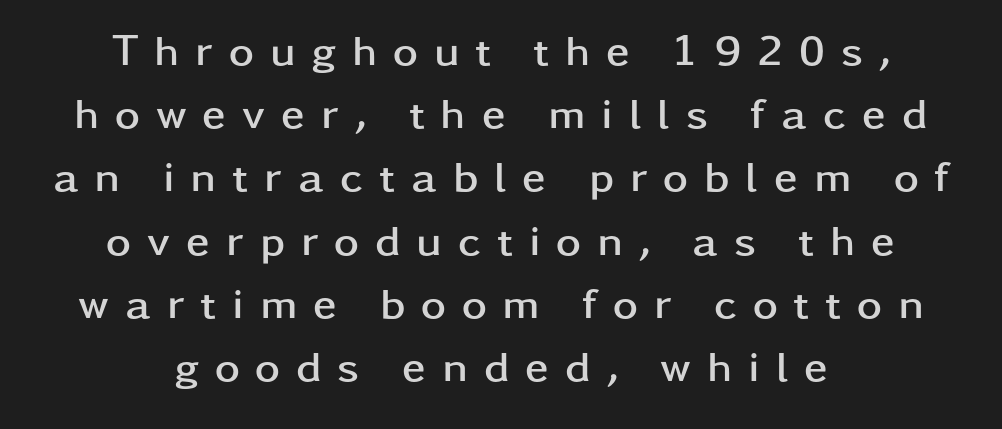
{"serif": "no", "italic": "no", "bold": "yes", "weight": "semibold", "width": "wide", "stroke_contrast": "low", "x_height": "medium", "monospaced": "no", "underline": "no", "align": "center", "line_spacing": "normal", "line_spacing_ratio": 1.47, "letter_spacing": "wide", "letter_spacing_em": 0.37, "glyph_px": 43}
